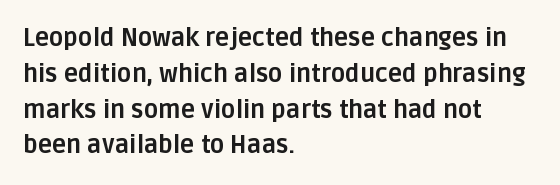
{"italic": "no", "bold": "yes", "underline": "no", "align": "left", "line_spacing": "normal", "line_spacing_ratio": 1.49, "letter_spacing": "normal", "letter_spacing_em": 0.0, "glyph_px": 24}
